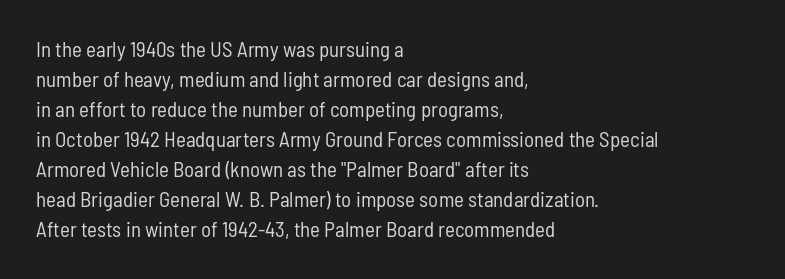
Q: Is the text bold? A: No.
Q: Is the text italic (slanted)? A: No, it is upright.
Q: Is the text underlined? A: No.
Q: How is the paragraph aligned? A: Left-aligned.
Q: Is the spacing between letters normal or unusually wide? A: Normal.
Q: Is the spacing between lines tight, normal or loose? A: Normal.
